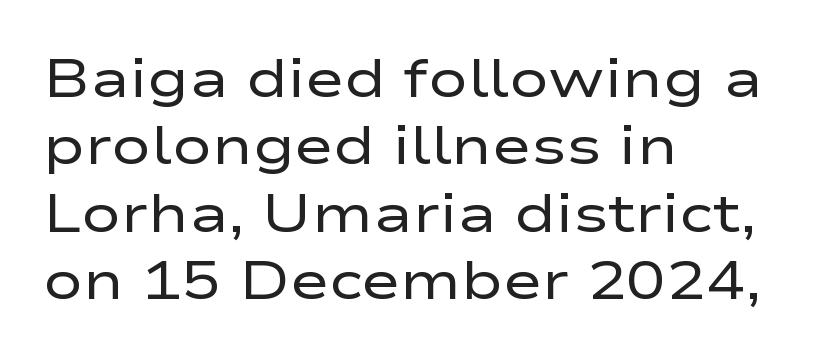
Q: Is the text bold? A: No.
Q: Is the text italic (slanted)? A: No, it is upright.
Q: Is the typeface a serif or a sans-serif typeface? A: Sans-serif.
Q: Is the text underlined? A: No.
Q: How is the paragraph aligned? A: Left-aligned.
Q: Is the spacing between letters normal or unusually wide? A: Normal.
Q: Is the spacing between lines tight, normal or loose? A: Normal.
Q: Width (condensed, normal, or wide)? A: Wide.
Q: Stroke contrast? A: Low.
Q: x-height? A: Medium.
Q: Monospaced? A: No.
